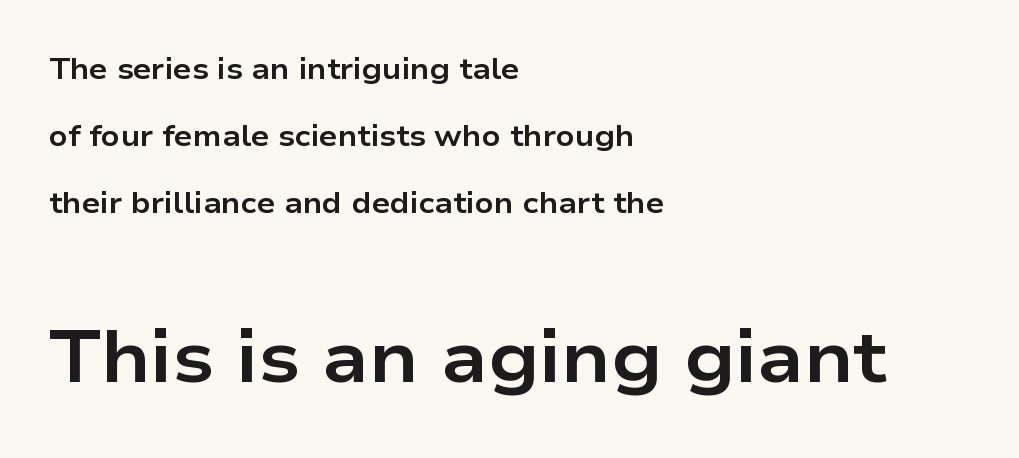
Q: Is the text bold? A: Yes.
Q: Is the text italic (slanted)? A: No, it is upright.
Q: Is the typeface a serif or a sans-serif typeface? A: Sans-serif.
Q: Is the text underlined? A: No.
Q: How is the paragraph aligned? A: Left-aligned.
Q: Is the spacing between letters normal or unusually wide? A: Normal.
Q: Is the spacing between lines tight, normal or loose? A: Loose.
Q: Which block of text is set in a larger size, the first (top) or the second (bottom)? A: The second (bottom) one.
Q: Width (condensed, normal, or wide)? A: Wide.
Q: Stroke contrast? A: Low.
Q: x-height? A: Medium.
Q: Monospaced? A: No.
